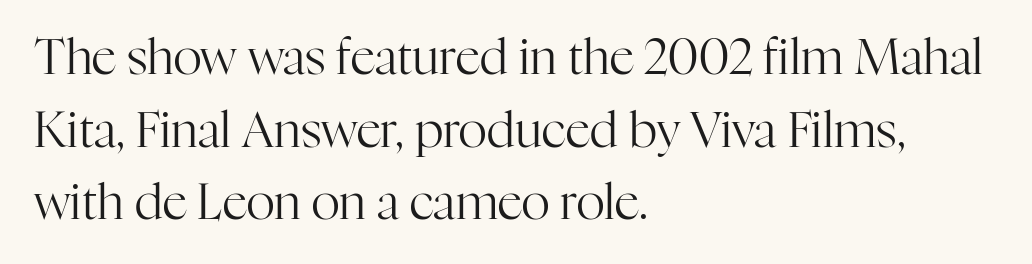
Looks like regular typesetting: each glyph gets only the width it needs. A classic flush-left, rag-right setting is used for this passage. In terms of letterspacing, this is plain default setting. Rule under the text: the space is simply empty.
